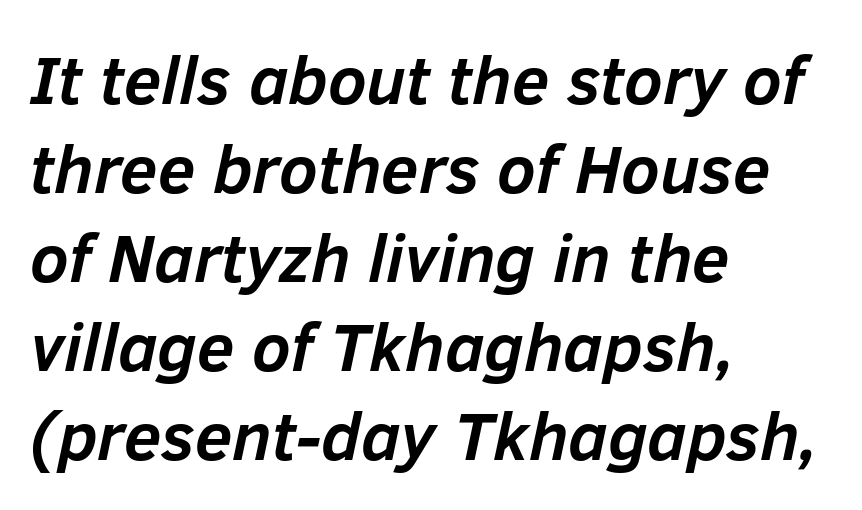
The glyphs look as if they've been sheared to an angle. Every row of glyphs begins at an identical x-position on the left. Baseline-to-baseline distance is the conventional proportion of letter height. Character widths vary here, with narrow letters taking less room than wide ones. You could call the tracking neutral — neither tight nor loose. Lines of text with bare space underneath.
